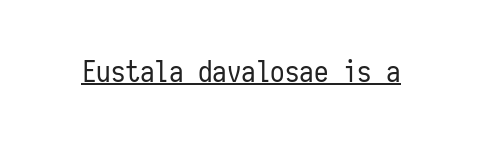
{"serif": "no", "italic": "no", "bold": "no", "weight": "regular", "width": "condensed", "stroke_contrast": "low", "x_height": "medium", "monospaced": "yes", "underline": "yes", "letter_spacing": "normal", "letter_spacing_em": 0.0, "glyph_px": 29}
